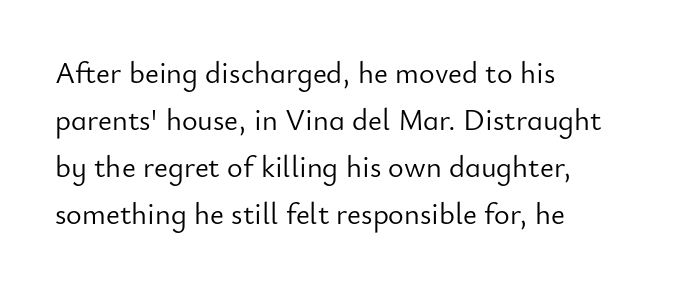
Q: Is the text bold? A: No.
Q: Is the text italic (slanted)? A: No, it is upright.
Q: Is the typeface a serif or a sans-serif typeface? A: Sans-serif.
Q: Is the text underlined? A: No.
Q: How is the paragraph aligned? A: Left-aligned.
Q: Is the spacing between letters normal or unusually wide? A: Normal.
Q: Is the spacing between lines tight, normal or loose? A: Normal.
Q: Width (condensed, normal, or wide)? A: Normal.
Q: Stroke contrast? A: Low.
Q: x-height? A: Small.
Q: Monospaced? A: No.
